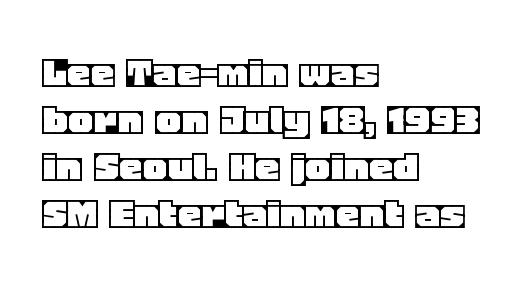
The gap between lines stays unmarked. Default kerning and tracking; the words read as compact shapes. Quick note: interline space is minimal. The typesetter chose a ragged-right arrangement here. Each letter keeps its own natural width here, so spacing adapts to shape. The specimen reads as upright at a glance.
